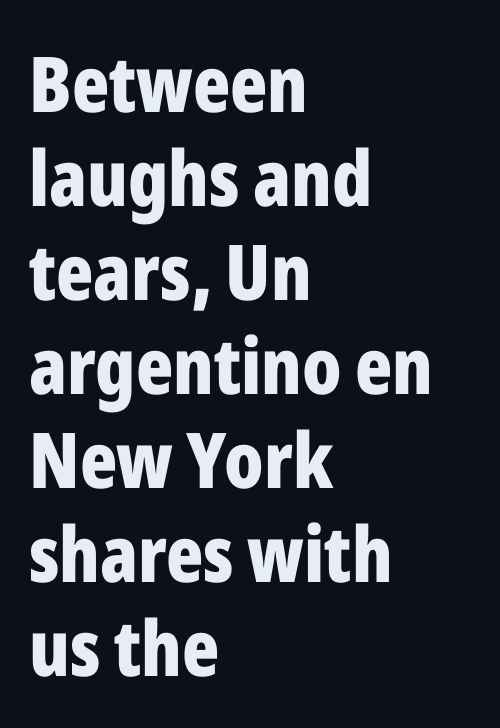
{"serif": "no", "italic": "no", "bold": "yes", "weight": "bold", "width": "condensed", "stroke_contrast": "low", "x_height": "medium", "monospaced": "no", "underline": "no", "align": "left", "line_spacing_ratio": 1.22, "letter_spacing": "normal", "letter_spacing_em": 0.0, "glyph_px": 77}
